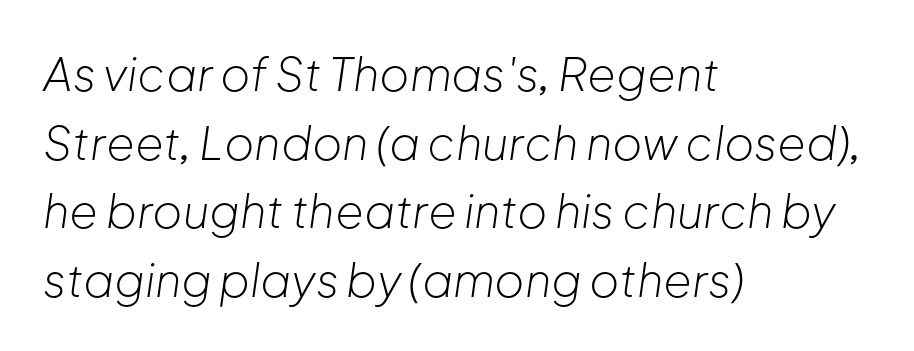
The image shows 46 px light type, italic (leaning right); set left-aligned, normal line spacing (1.49x), normal letter spacing, not underlined; low stroke contrast and a medium x-height.
